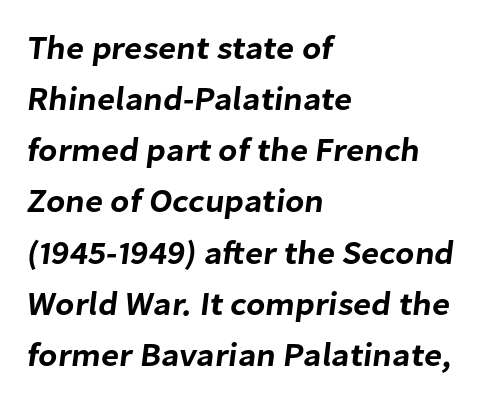
The image shows 33 px sans-serif type; set left-aligned, normal line spacing (1.55x), normal letter spacing, not underlined; low stroke contrast and a medium x-height.
